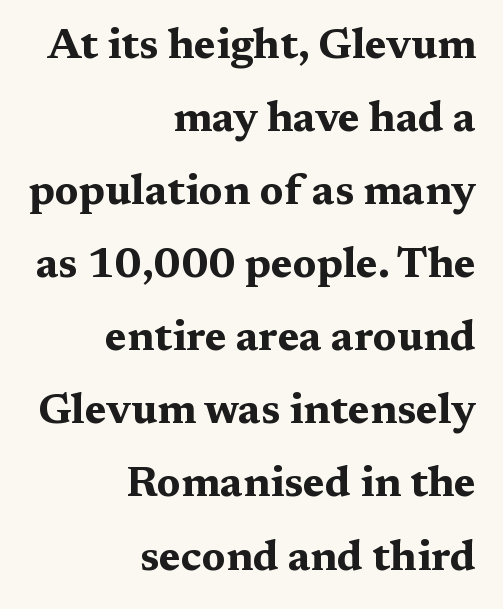
The image shows 42 px bold, wide serif type, upright; set right-aligned, line spacing 1.74x, normal letter spacing, not underlined; medium stroke contrast and a medium x-height.
